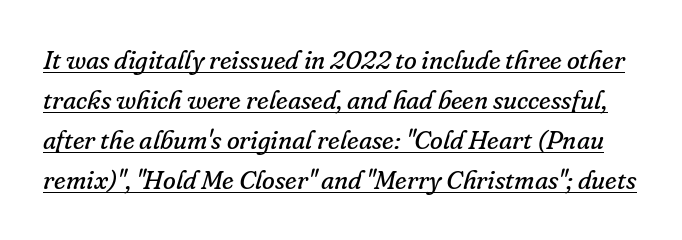
Q: Is the text bold? A: No.
Q: Is the text italic (slanted)? A: Yes, it leans right by about 16 degrees.
Q: Is the text underlined? A: Yes.
Q: Is the spacing between letters normal or unusually wide? A: Normal.
Q: Is the spacing between lines tight, normal or loose? A: Normal.
